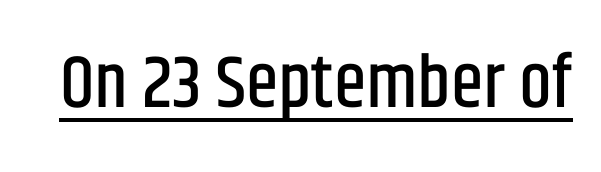
Q: Is the text italic (slanted)? A: No, it is upright.
Q: Is the typeface a serif or a sans-serif typeface? A: Sans-serif.
Q: Is the text underlined? A: Yes.
Q: Is the spacing between letters normal or unusually wide? A: Normal.
Q: Width (condensed, normal, or wide)? A: Condensed.
Q: Stroke contrast? A: Low.
Q: x-height? A: Large.
Q: Monospaced? A: No.
